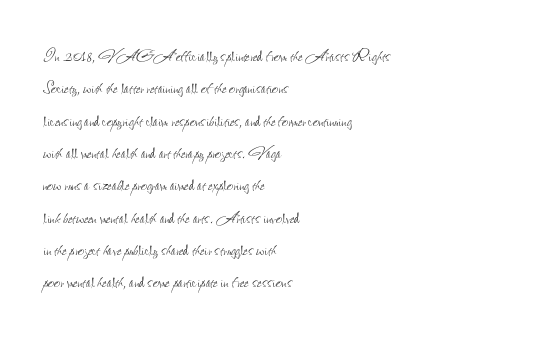
Does extra space separate the letters? No, they use regular spacing. Compared with a typical body face, this is equally light or lighter still. Casual observation: everything's shoved over to the left. This sample keeps an unexceptional amount of space between lines.
